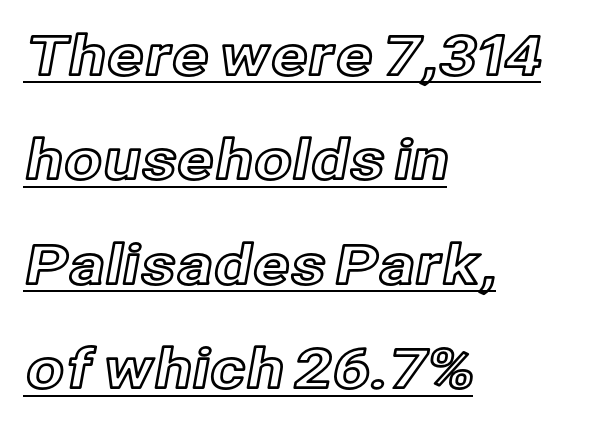
The image shows 55 px text type; set left-aligned, loose line spacing (1.9x), normal letter spacing, underlined; a medium x-height.
